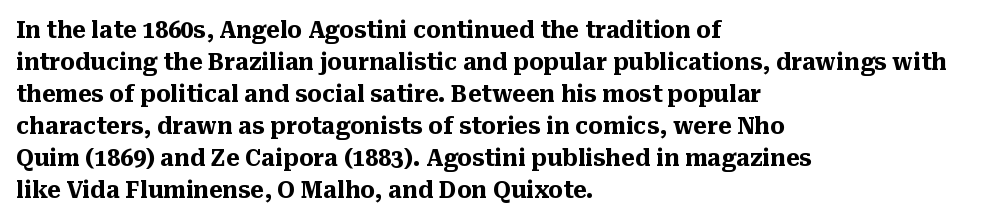
The image shows 23 px bold type, upright; set left-aligned, normal line spacing (1.39x), normal letter spacing, not underlined.
